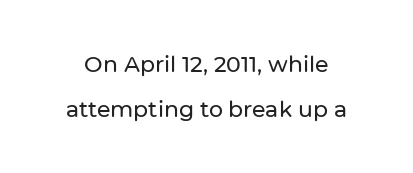
Each row of text sits above clean, open space. You could call the tracking neutral — neither tight nor loose. Horizontal bands of white between lines are thick stripes. If you drew a line through each stem, it would be perfectly vertical.
